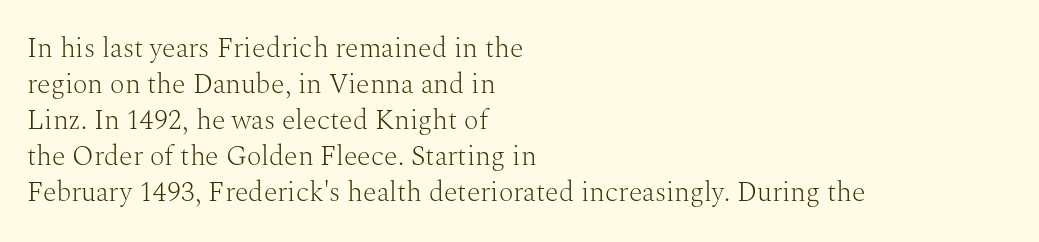
The image shows 28 px light serif type, upright; set left-aligned, normal line spacing (1.29x), normal letter spacing, not underlined; medium stroke contrast and a medium x-height.
